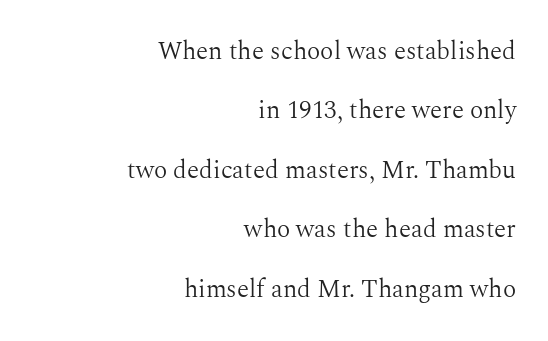
Lines of text with bare space underneath. Is the type heavy? It reads as light-to-regular instead. Summary of vertical rhythm: relaxed, with wide interline spacing. Is the letter spacing exaggerated? No — it looks like the ordinary default. The setting favours the right margin, as signatures and pull-quotes sometimes do. Vertical strokes here are truly vertical.
